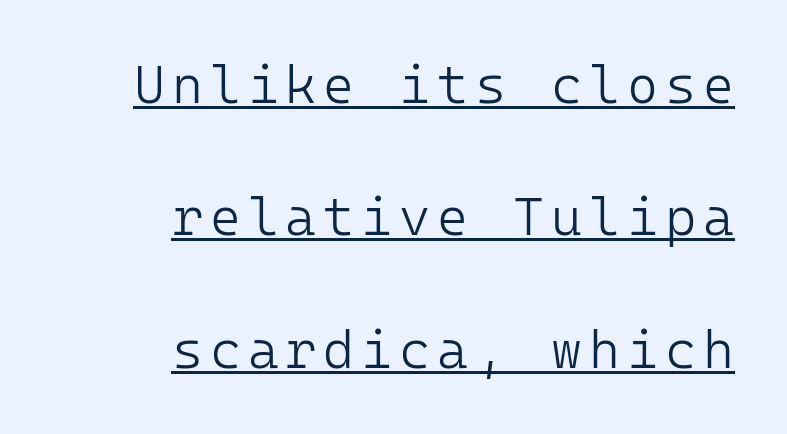
{"serif": "no", "italic": "no", "bold": "no", "weight": "light", "width": "normal", "stroke_contrast": "low", "x_height": "medium", "underline": "yes", "align": "right", "line_spacing": "loose", "line_spacing_ratio": 2.5, "glyph_px": 53}
